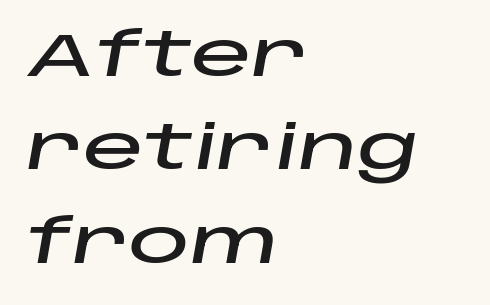
{"italic": "yes", "lean": "right", "slant_degrees": 10, "width": "wide", "stroke_contrast": "low", "x_height": "large", "monospaced": "no", "underline": "no", "align": "left", "line_spacing": "normal", "line_spacing_ratio": 1.53, "letter_spacing": "normal", "letter_spacing_em": 0.0, "glyph_px": 61}
